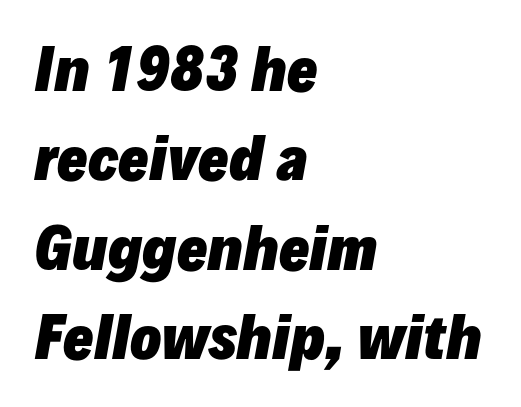
Q: Is the text bold? A: Yes.
Q: Is the text italic (slanted)? A: Yes, it leans right by about 10 degrees.
Q: Is the text underlined? A: No.
Q: How is the paragraph aligned? A: Left-aligned.
Q: Is the spacing between letters normal or unusually wide? A: Normal.
Q: Is the spacing between lines tight, normal or loose? A: Normal.
Q: Width (condensed, normal, or wide)? A: Normal.
Q: Stroke contrast? A: Low.
Q: x-height? A: Medium.
Q: Monospaced? A: No.
